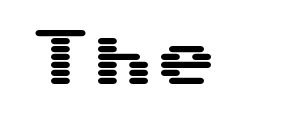
Q: Is the text italic (slanted)? A: No, it is upright.
Q: Is the typeface a serif or a sans-serif typeface? A: Sans-serif.
Q: Is the text underlined? A: No.
Q: Is the spacing between letters normal or unusually wide? A: Normal.
Q: Width (condensed, normal, or wide)? A: Wide.
Q: Stroke contrast? A: Medium.
Q: x-height? A: Medium.
